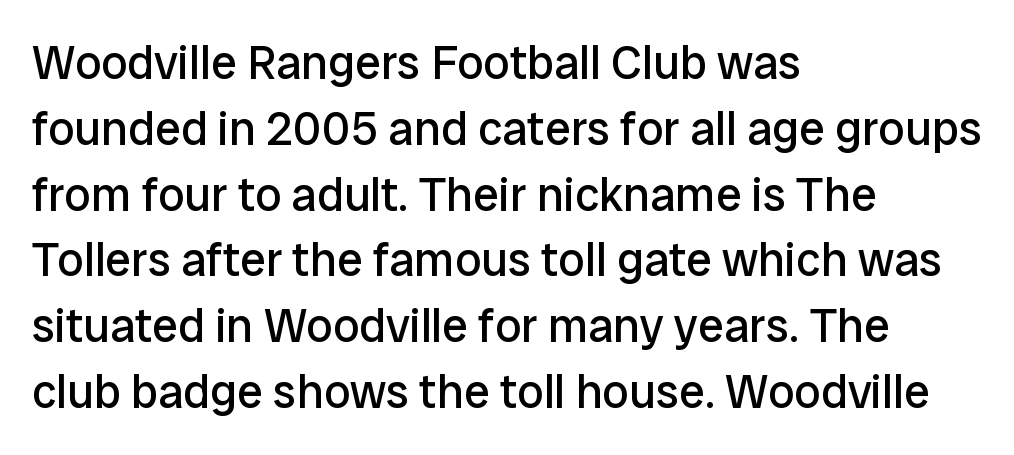
{"serif": "no", "italic": "no", "bold": "no", "weight": "regular", "width": "normal", "stroke_contrast": "low", "x_height": "medium", "monospaced": "no", "underline": "no", "align": "left", "line_spacing": "normal", "line_spacing_ratio": 1.4, "letter_spacing": "normal", "letter_spacing_em": 0.0, "glyph_px": 47}
